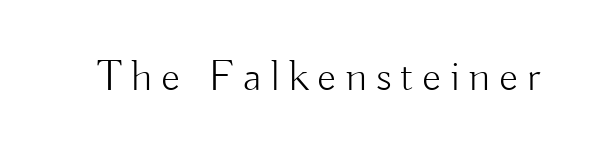
Typographically, this falls in the sans-serif category. Honestly, there is no underline to notice here at all. The rendering inserts visible extra space after every character. Italic? Not at all — the glyphs are vertical. The passage shown is typed in a proportional face where columns would drift. The weight would be labelled regular, book, light, or lighter still.
